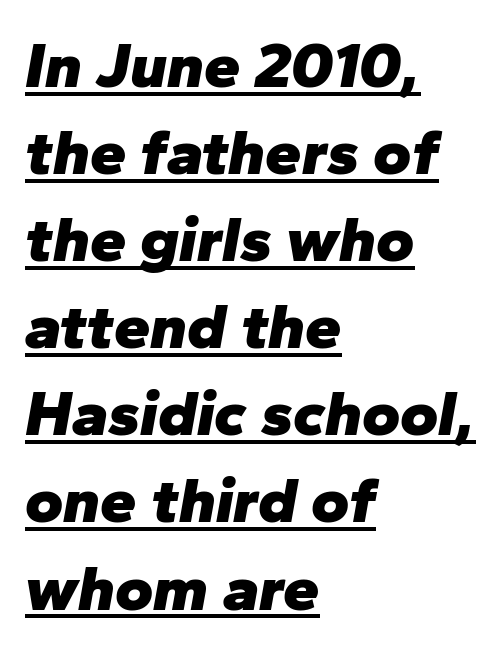
Q: Is the text bold? A: Yes.
Q: Is the text italic (slanted)? A: Yes, it leans right by about 10 degrees.
Q: Is the text underlined? A: Yes.
Q: How is the paragraph aligned? A: Left-aligned.
Q: Is the spacing between letters normal or unusually wide? A: Normal.
Q: Is the spacing between lines tight, normal or loose? A: Normal.
Q: Width (condensed, normal, or wide)? A: Normal.
Q: Stroke contrast? A: Low.
Q: x-height? A: Medium.
Q: Monospaced? A: No.
